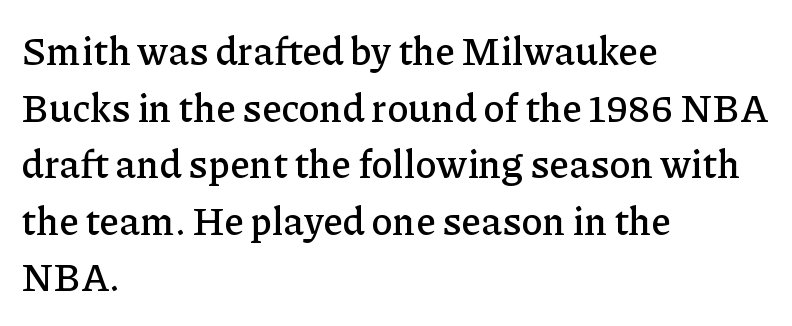
{"serif": "yes", "italic": "no", "width": "normal", "stroke_contrast": "low", "x_height": "medium", "monospaced": "no", "underline": "no", "align": "left", "line_spacing": "normal", "line_spacing_ratio": 1.45, "letter_spacing": "normal", "letter_spacing_em": 0.0, "glyph_px": 39}
